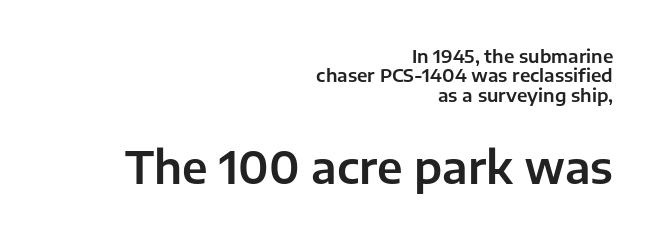
The passage shown is typeset with a sans-serif family. Is there much room between lines? No — they nearly touch. Italic? Not at all — the glyphs are vertical. A typesetter would call this proportional, since set widths differ per character.
